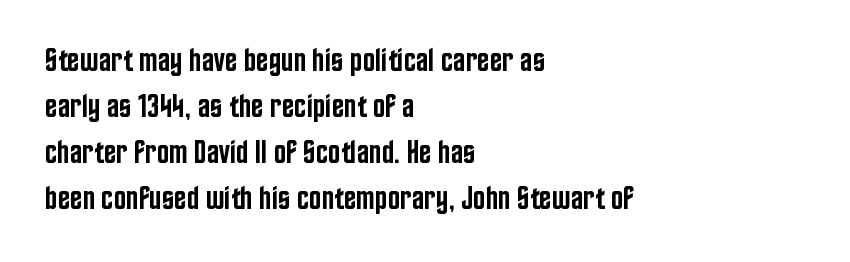
Q: Is the text bold? A: Semi-bold.
Q: Is the text italic (slanted)? A: No, it is upright.
Q: Is the typeface a serif or a sans-serif typeface? A: Sans-serif.
Q: Is the text underlined? A: No.
Q: How is the paragraph aligned? A: Left-aligned.
Q: Is the spacing between letters normal or unusually wide? A: Normal.
Q: Is the spacing between lines tight, normal or loose? A: Normal.
Q: Width (condensed, normal, or wide)? A: Condensed.
Q: Stroke contrast? A: Low.
Q: x-height? A: Large.
Q: Monospaced? A: No.
